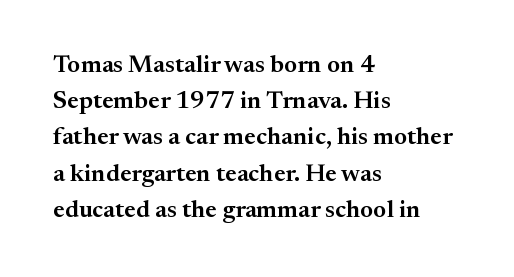
Caption: semibold face, moderately heavy strokes. Type without underlining. Quick note: interline space is typical. Vertical strokes here are truly vertical. Caption: multi-line text, flush left, ragged right.
